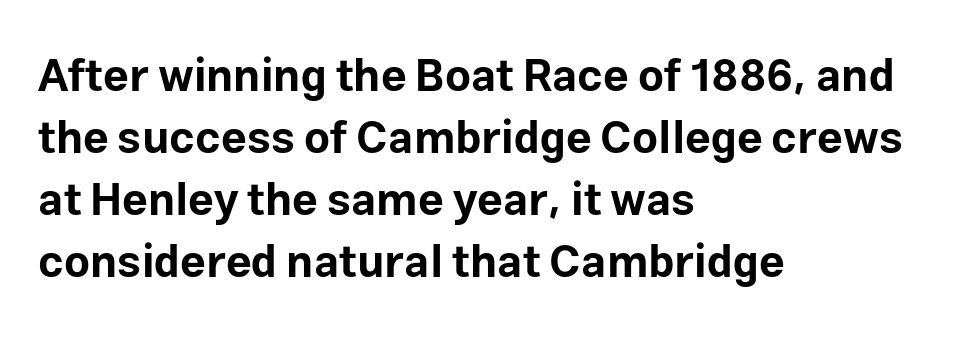
A full-strength bold gives these letters their thick strokes. Note the varied advance widths — an 'i' is clearly narrower than an 'm'. The lines are quadded left. Line spacing here is normal. Underline: absent. Every stem runs plumb, perpendicular to the baseline.
